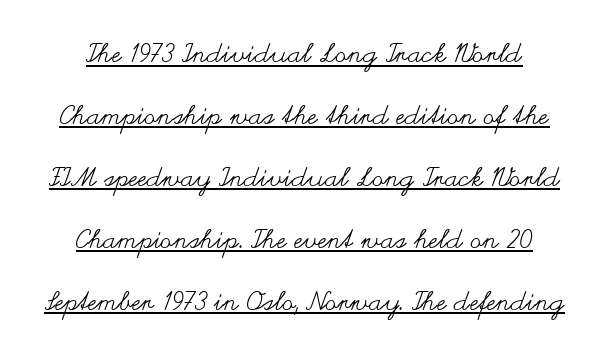
{"bold": "no", "underline": "yes", "align": "center", "line_spacing": "loose", "line_spacing_ratio": 2.38, "letter_spacing": "normal", "letter_spacing_em": 0.0, "glyph_px": 26}
